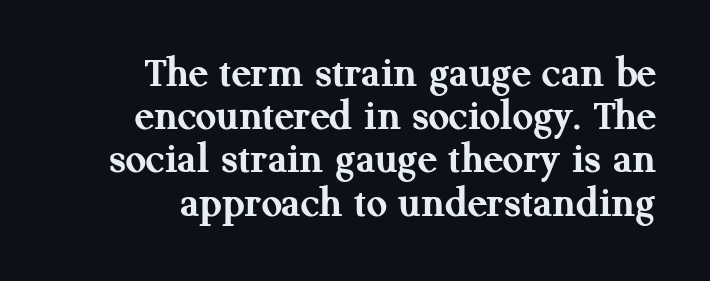
The text was rendered using a seriffed face with decorative stroke endings. This is roman type, the default non-slanted kind. Unmarked baselines from the first word to the last. The letters sit at their default tracking, neither squeezed nor spread.
